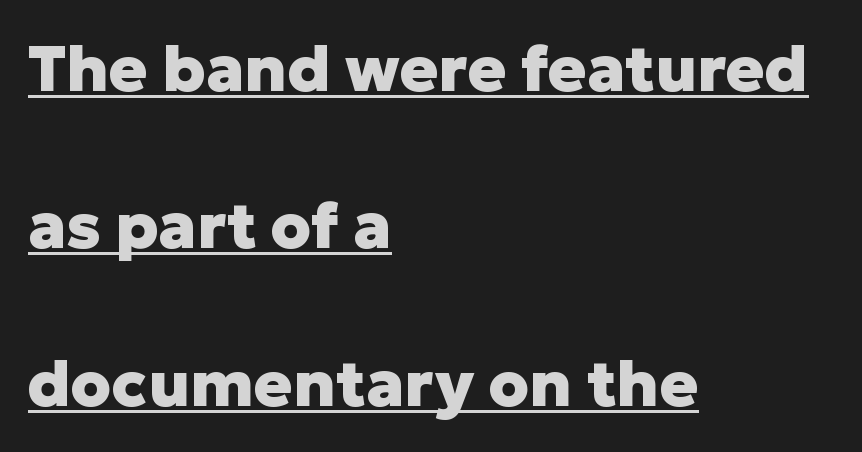
The image shows 64 px heavy sans-serif type, upright; set left-aligned, loose line spacing (2.46x), normal letter spacing, underlined; low stroke contrast and a medium x-height.
